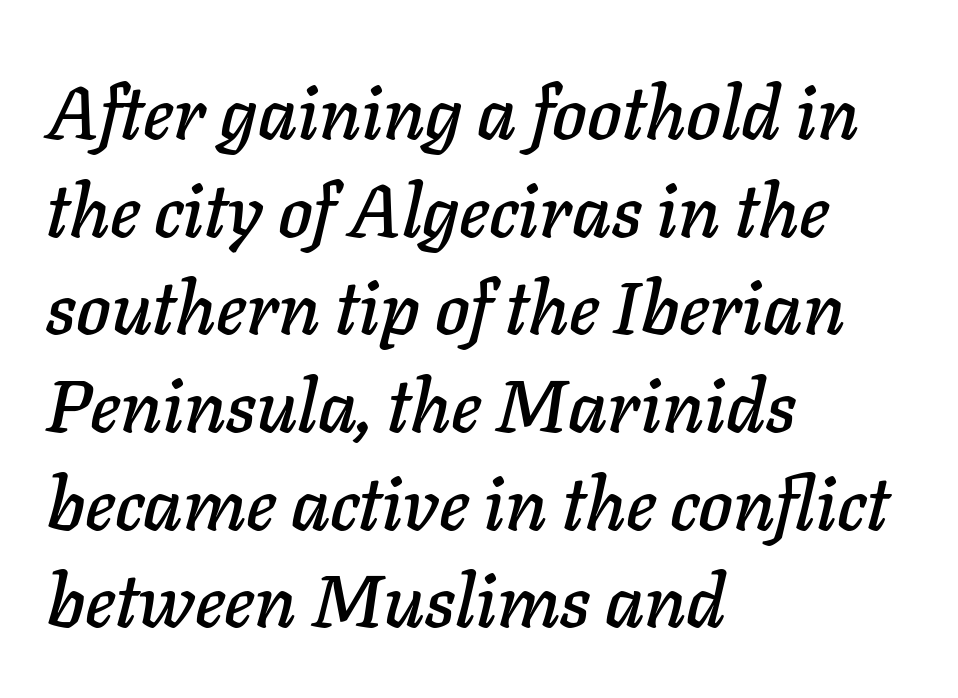
Q: Is the text italic (slanted)? A: Yes, it leans right by about 11 degrees.
Q: Is the text underlined? A: No.
Q: How is the paragraph aligned? A: Left-aligned.
Q: Is the spacing between letters normal or unusually wide? A: Normal.
Q: Is the spacing between lines tight, normal or loose? A: Normal.
Q: Width (condensed, normal, or wide)? A: Normal.
Q: Stroke contrast? A: Low.
Q: x-height? A: Medium.
Q: Monospaced? A: No.
